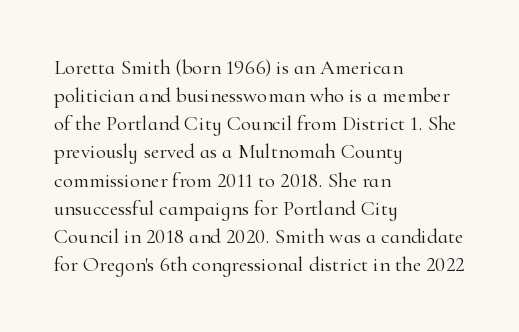
Q: Is the text bold? A: No.
Q: Is the text italic (slanted)? A: No, it is upright.
Q: Is the text underlined? A: No.
Q: How is the paragraph aligned? A: Left-aligned.
Q: Is the spacing between letters normal or unusually wide? A: Normal.
Q: Is the spacing between lines tight, normal or loose? A: Normal.
